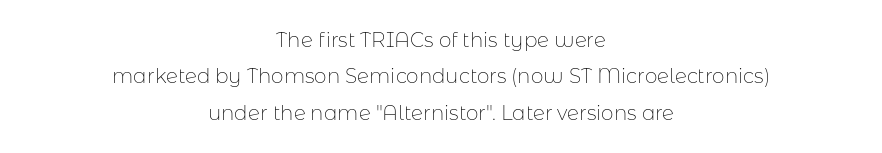
Q: Is the text bold? A: No.
Q: Is the text italic (slanted)? A: No, it is upright.
Q: Is the text underlined? A: No.
Q: How is the paragraph aligned? A: Centered.
Q: Is the spacing between letters normal or unusually wide? A: Normal.
